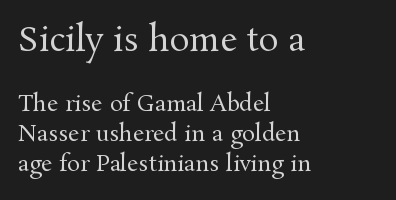
Q: Is the text bold? A: No.
Q: Is the text italic (slanted)? A: No, it is upright.
Q: Is the typeface a serif or a sans-serif typeface? A: Serif.
Q: Is the text underlined? A: No.
Q: How is the paragraph aligned? A: Left-aligned.
Q: Is the spacing between letters normal or unusually wide? A: Normal.
Q: Is the spacing between lines tight, normal or loose? A: Normal.
Q: Which block of text is set in a larger size, the first (top) or the second (bottom)? A: The first (top) one.
Q: Width (condensed, normal, or wide)? A: Normal.
Q: Stroke contrast? A: Medium.
Q: x-height? A: Medium.
Q: Monospaced? A: No.
